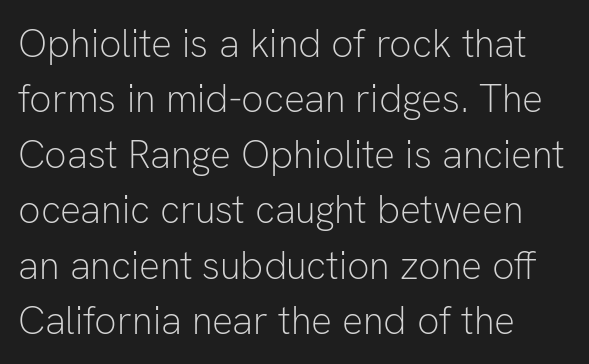
{"serif": "no", "italic": "no", "bold": "no", "weight": "light", "width": "normal", "stroke_contrast": "low", "x_height": "medium", "monospaced": "no", "underline": "no", "align": "left", "line_spacing": "normal", "line_spacing_ratio": 1.42, "letter_spacing": "normal", "letter_spacing_em": 0.0, "glyph_px": 39}
